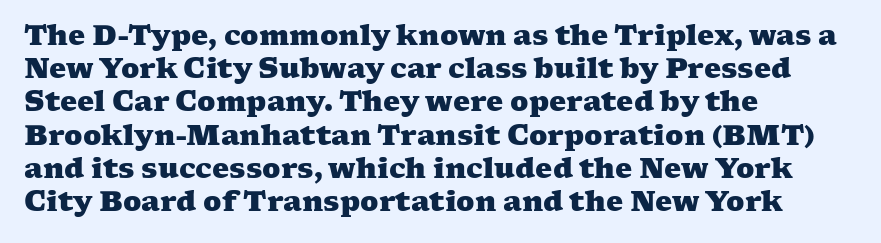
Q: Is the text bold? A: Yes.
Q: Is the text underlined? A: No.
Q: How is the paragraph aligned? A: Left-aligned.
Q: Is the spacing between letters normal or unusually wide? A: Normal.
